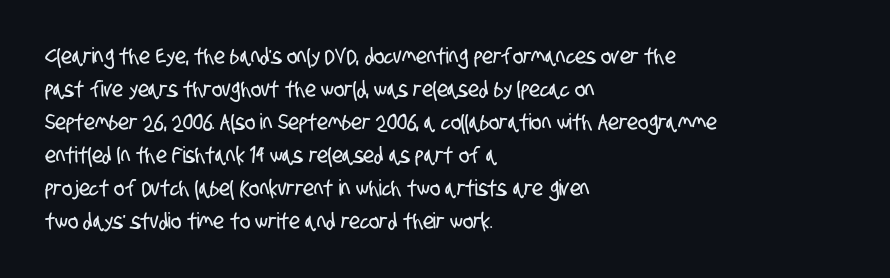
Q: Is the text underlined? A: No.
Q: How is the paragraph aligned? A: Left-aligned.
Q: Is the spacing between letters normal or unusually wide? A: Normal.
Q: Is the spacing between lines tight, normal or loose? A: Normal.
